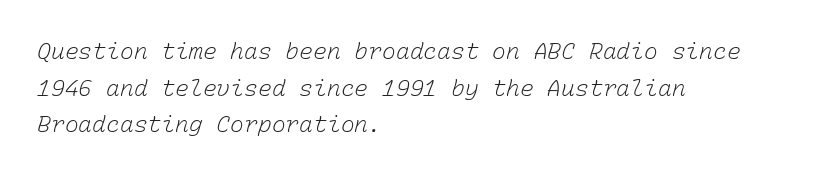
The image shows 23 px text type; set left-aligned, normal line spacing (1.59x), normal letter spacing, not underlined.
